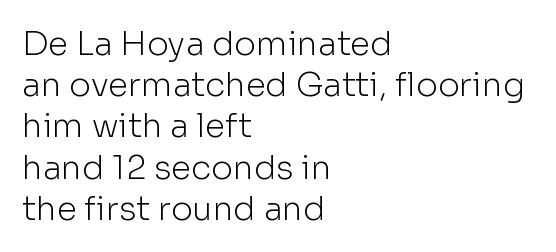
Q: Is the text bold? A: No.
Q: Is the text italic (slanted)? A: No, it is upright.
Q: Is the typeface a serif or a sans-serif typeface? A: Sans-serif.
Q: Is the text underlined? A: No.
Q: How is the paragraph aligned? A: Left-aligned.
Q: Is the spacing between letters normal or unusually wide? A: Normal.
Q: Is the spacing between lines tight, normal or loose? A: Normal.
Q: Width (condensed, normal, or wide)? A: Normal.
Q: Stroke contrast? A: Low.
Q: x-height? A: Medium.
Q: Monospaced? A: No.
